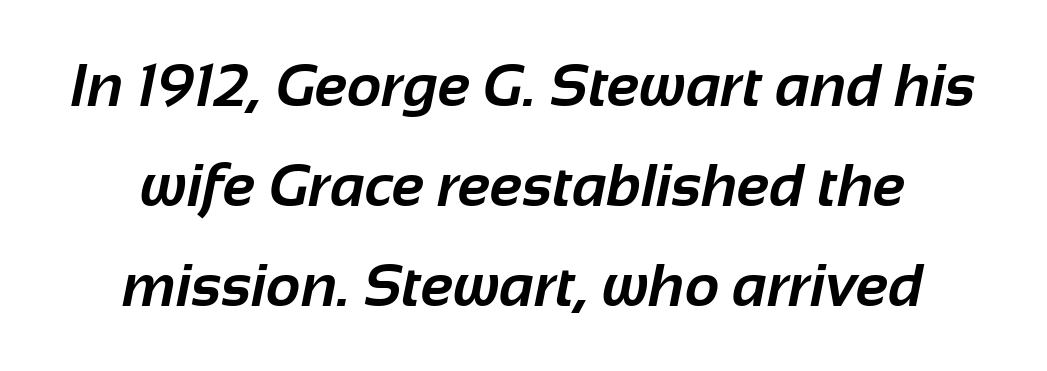
Descenders are the only things crossing below the line. Standard letterfit; no display-style spreading of the glyphs. Horizontal bands of white between lines are of average thickness. Regarding serifs, this sample does without them.
